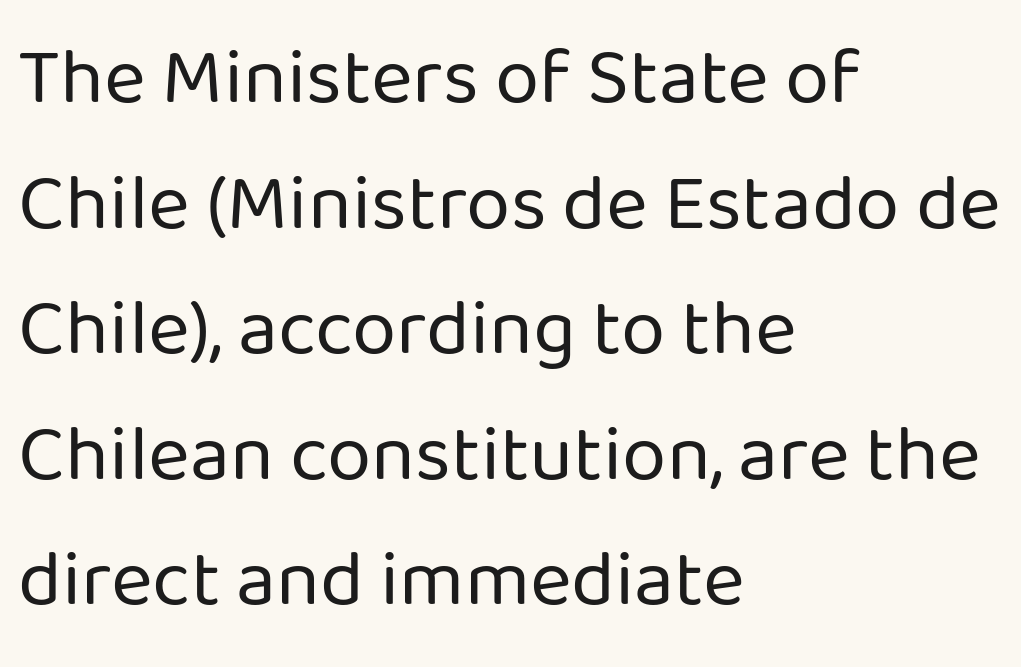
Q: Is the text bold? A: No.
Q: Is the text italic (slanted)? A: No, it is upright.
Q: Is the typeface a serif or a sans-serif typeface? A: Sans-serif.
Q: Is the text underlined? A: No.
Q: How is the paragraph aligned? A: Left-aligned.
Q: Is the spacing between letters normal or unusually wide? A: Normal.
Q: Is the spacing between lines tight, normal or loose? A: Normal.
Q: Width (condensed, normal, or wide)? A: Normal.
Q: Stroke contrast? A: Low.
Q: x-height? A: Medium.
Q: Monospaced? A: No.
